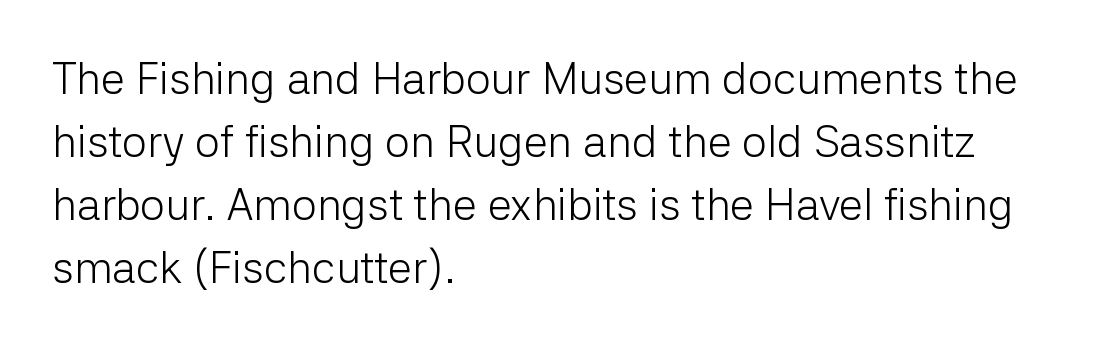
The image shows 44 px light sans-serif type, upright; set left-aligned, normal line spacing (1.43x), normal letter spacing, not underlined; low stroke contrast and a medium x-height.
